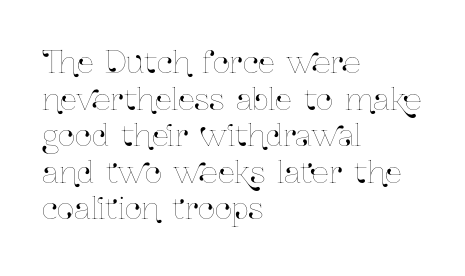
{"italic": "no", "width": "condensed", "stroke_contrast": "low", "x_height": "medium", "monospaced": "no", "underline": "no", "align": "left", "line_spacing_ratio": 1.22, "letter_spacing": "normal", "letter_spacing_em": 0.0, "glyph_px": 30}
